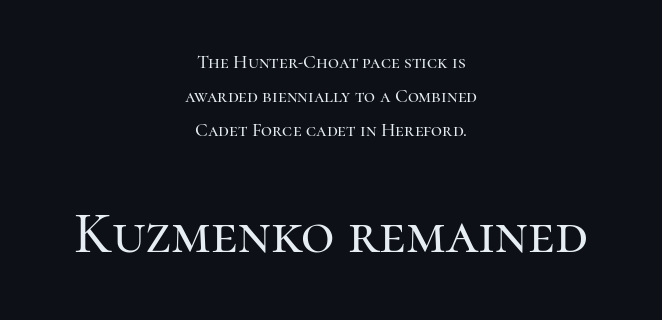
Q: Is the text italic (slanted)? A: No, it is upright.
Q: Is the typeface a serif or a sans-serif typeface? A: Serif.
Q: Is the text underlined? A: No.
Q: How is the paragraph aligned? A: Centered.
Q: Is the spacing between letters normal or unusually wide? A: Normal.
Q: Which block of text is set in a larger size, the first (top) or the second (bottom)? A: The second (bottom) one.
Q: Width (condensed, normal, or wide)? A: Normal.
Q: Stroke contrast? A: High.
Q: x-height? A: Medium.
Q: Monospaced? A: No.
